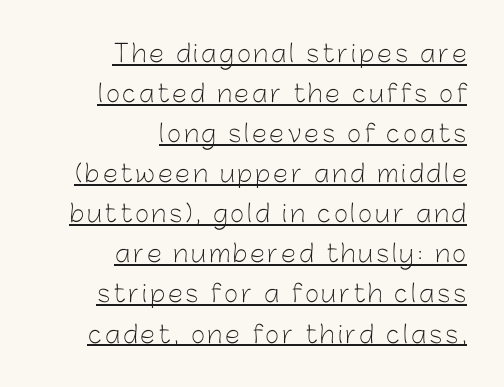
The image shows 24 px text type, upright; set right-aligned, normal line spacing (1.67x), underlined.
